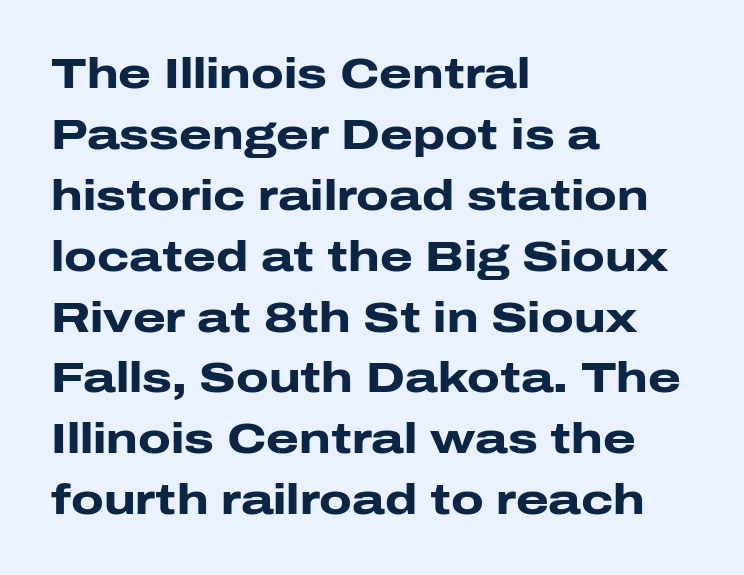
{"serif": "no", "italic": "no", "bold": "yes", "weight": "heavy", "width": "wide", "stroke_contrast": "low", "x_height": "medium", "monospaced": "no", "underline": "no", "align": "left", "line_spacing": "normal", "line_spacing_ratio": 1.45, "letter_spacing": "normal", "letter_spacing_em": 0.0, "glyph_px": 42}
